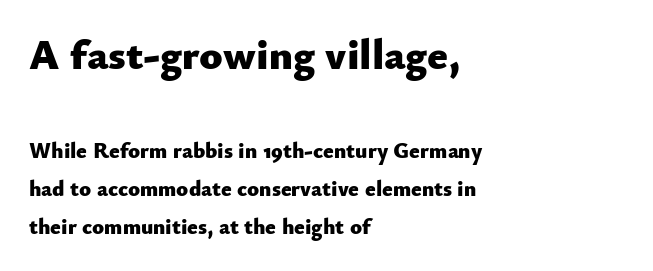
The image shows 43 px heavy sans-serif type, upright; set left-aligned, line spacing 1.72x, normal letter spacing, not underlined; the first (top) block is 1.95x larger; low stroke contrast and a small x-height.
